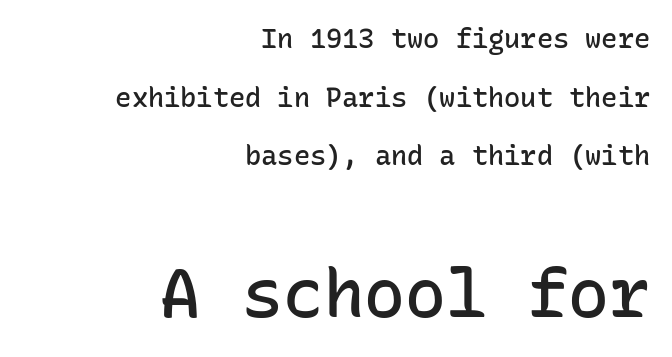
The image shows 68 px semibold sans-serif type, upright, monospaced; set right-aligned, loose line spacing (2.17x), normal letter spacing, not underlined; the second (bottom) block is 2.52x larger; low stroke contrast and a medium x-height.
